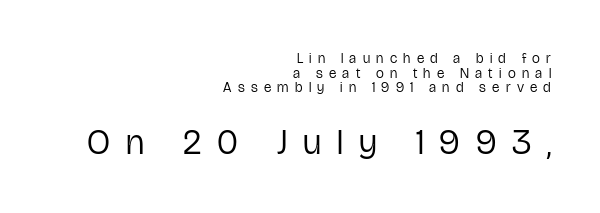
The image shows 35 px regular-weight, condensed sans-serif type, upright; set right-aligned, tight line spacing (1.04x), unusually wide letter spacing (+0.45 em), not underlined; the second (bottom) block is 2.5x larger; low stroke contrast and a medium x-height.
